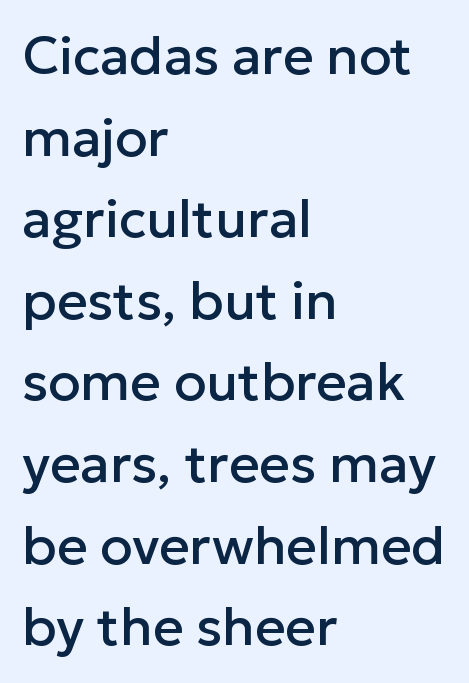
{"serif": "no", "italic": "no", "width": "normal", "stroke_contrast": "low", "x_height": "medium", "monospaced": "no", "underline": "no", "align": "left", "line_spacing": "normal", "line_spacing_ratio": 1.54, "letter_spacing": "normal", "letter_spacing_em": 0.0, "glyph_px": 53}
